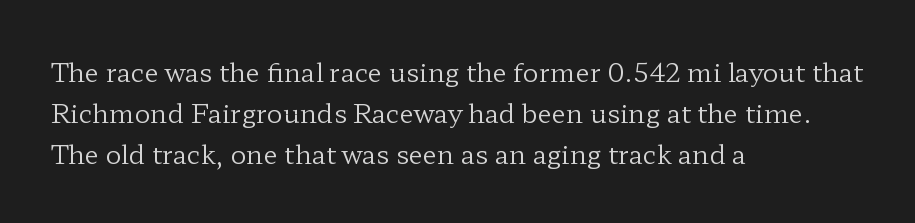
The image shows 26 px text type, upright; set left-aligned, normal line spacing (1.57x), normal letter spacing, not underlined.
